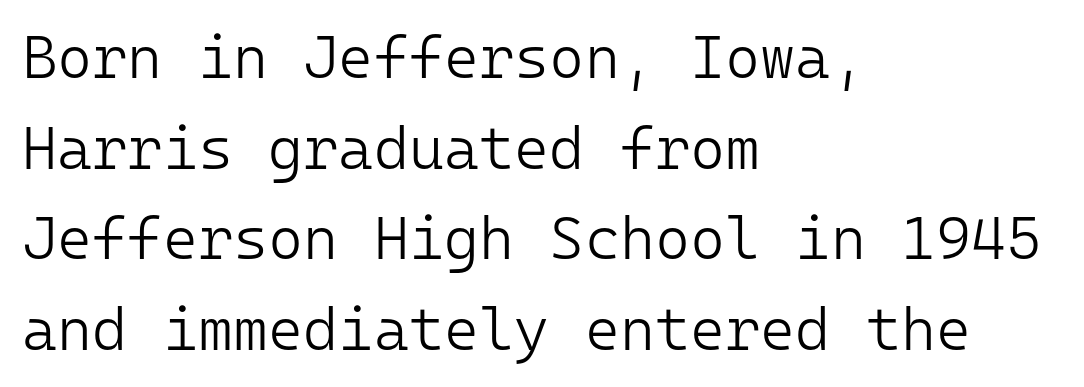
Designer's note — italics off, roman on. Note the uniform advance width — an 'i' takes as much space as an 'm'. Ink coverage per letter is moderate at most. The lines are quadded left. Beneath every word, the page is bare.
